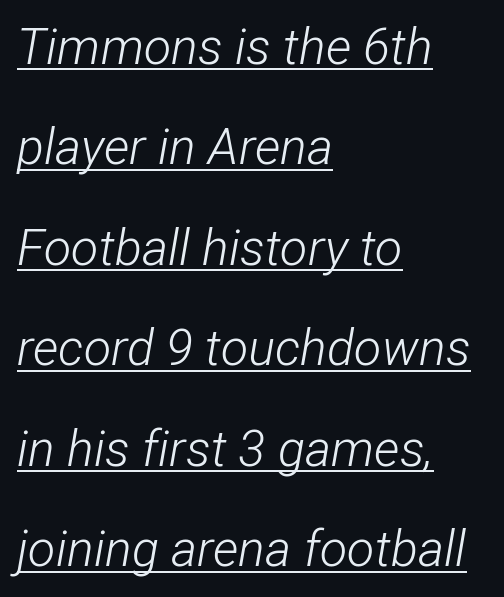
Designer's note — italics engaged. Heft: none added — not bold. Regarding leading, the lines here are spaced well apart. The type is set solid horizontally, with unmodified tracking. These lines stack with their left ends in a neat column.
